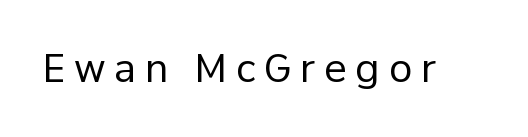
Looks like regular typesetting: each glyph gets only the width it needs. The typeface has the unassuming heft of standard copy or less. The specimen omits any rule beneath the text block's lines. Check where the strokes stop: nothing finishes them off — pure sans. Italic? Not at all — the glyphs are vertical. Is the letter spacing exaggerated? Yes — the characters are pushed far apart.
